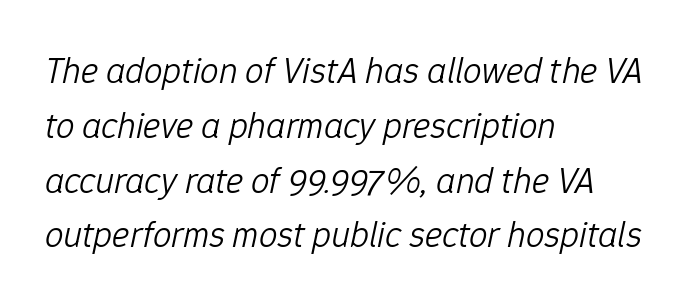
{"italic": "yes", "lean": "right", "slant_degrees": 12, "bold": "no", "weight": "light", "width": "normal", "stroke_contrast": "low", "x_height": "medium", "monospaced": "no", "underline": "no", "align": "left", "line_spacing": "normal", "line_spacing_ratio": 1.48, "letter_spacing": "normal", "letter_spacing_em": 0.0, "glyph_px": 37}
